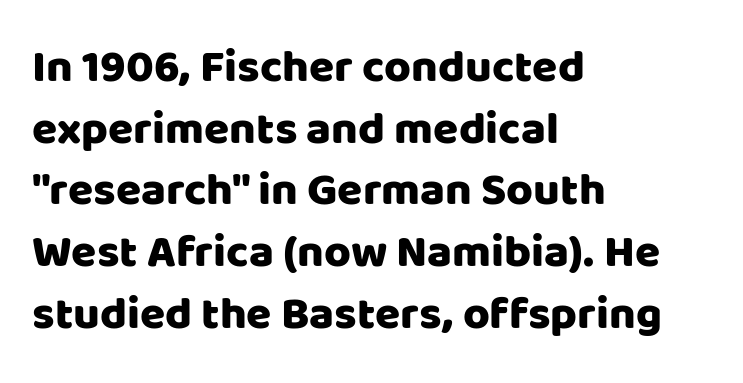
Q: Is the text italic (slanted)? A: No, it is upright.
Q: Is the typeface a serif or a sans-serif typeface? A: Sans-serif.
Q: Is the text underlined? A: No.
Q: How is the paragraph aligned? A: Left-aligned.
Q: Is the spacing between letters normal or unusually wide? A: Normal.
Q: Is the spacing between lines tight, normal or loose? A: Normal.
Q: Width (condensed, normal, or wide)? A: Normal.
Q: Stroke contrast? A: Low.
Q: x-height? A: Large.
Q: Monospaced? A: No.
